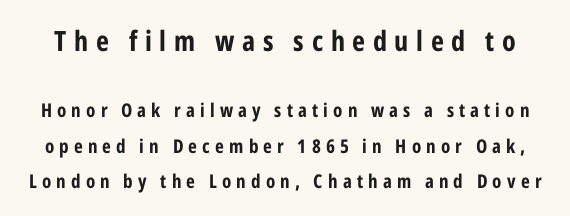
{"serif": "no", "italic": "no", "bold": "yes", "weight": "bold", "width": "condensed", "stroke_contrast": "low", "x_height": "medium", "monospaced": "no", "underline": "no", "line_spacing_ratio": 1.88, "letter_spacing": "wide", "letter_spacing_em": 0.27, "larger_block": "first", "size_ratio": 1.47, "glyph_px": 28}
